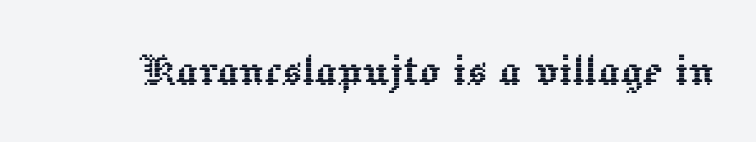
{"italic": "no", "width": "normal", "x_height": "medium", "monospaced": "no", "underline": "no", "letter_spacing": "normal", "letter_spacing_em": 0.0, "glyph_px": 53}
